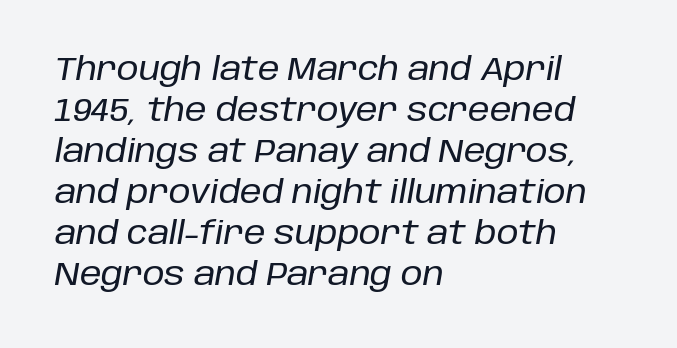
Anything drawn beneath the words? Only blank space. Rendered with sloped, italic letterforms. The paragraph shown leans on its left margin. Do the characters align in a grid? No, the font is proportional.
